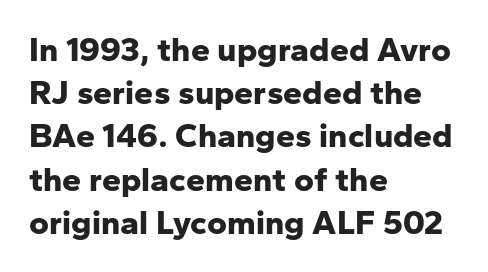
{"serif": "no", "italic": "no", "bold": "yes", "weight": "bold", "width": "normal", "stroke_contrast": "low", "x_height": "medium", "monospaced": "no", "underline": "no", "align": "left", "line_spacing": "normal", "line_spacing_ratio": 1.27, "letter_spacing": "normal", "letter_spacing_em": 0.0, "glyph_px": 34}
